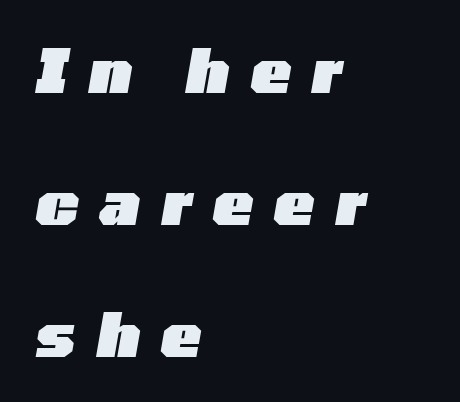
The image shows 60 px heavy, wide type, italic (leaning right); set left-aligned, loose line spacing (2.2x), unusually wide letter spacing (+0.35 em), not underlined; low stroke contrast and a medium x-height.
